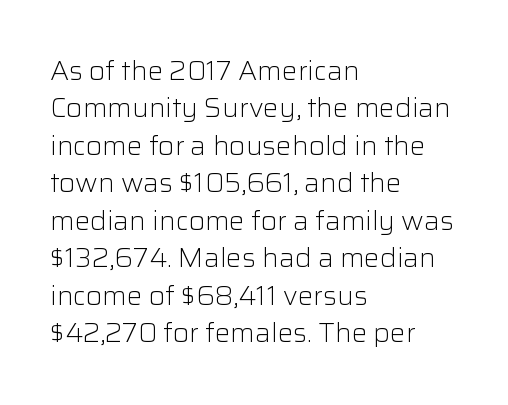
Q: Is the text bold? A: No.
Q: Is the text italic (slanted)? A: No, it is upright.
Q: Is the text underlined? A: No.
Q: How is the paragraph aligned? A: Left-aligned.
Q: Is the spacing between letters normal or unusually wide? A: Normal.
Q: Is the spacing between lines tight, normal or loose? A: Normal.
